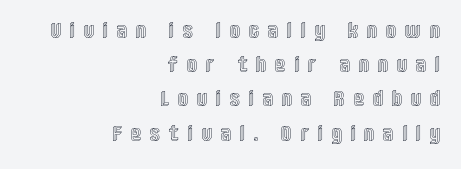
These lines stack with their right ends in a neat column. Descenders are the only things crossing below the line. Posture: upright roman. Summary of vertical rhythm: regular, with standard interline spacing.
